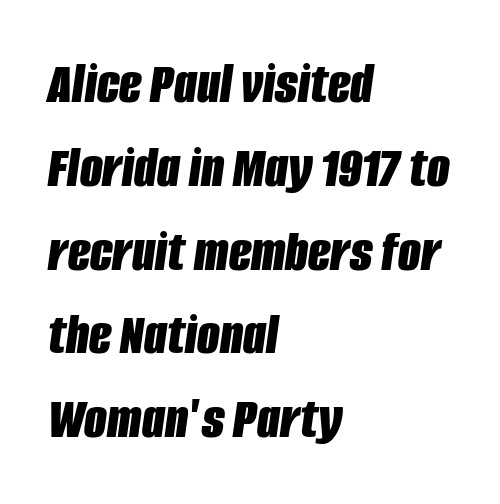
The image shows 59 px bold, condensed type, italic (leaning right); set left-aligned, normal line spacing (1.42x), normal letter spacing, not underlined; low stroke contrast and a large x-height.
